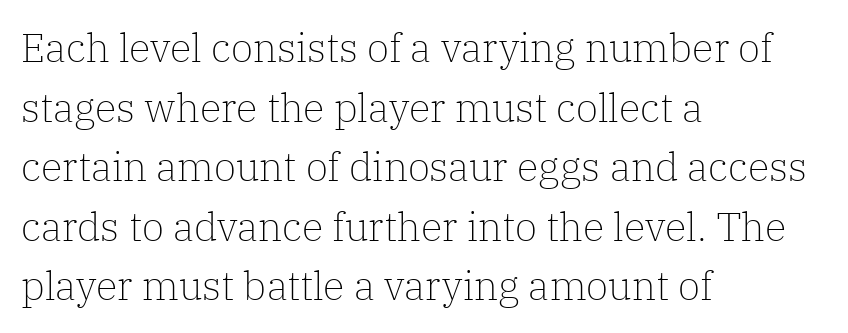
Q: Is the text bold? A: No.
Q: Is the text italic (slanted)? A: No, it is upright.
Q: Is the typeface a serif or a sans-serif typeface? A: Serif.
Q: Is the text underlined? A: No.
Q: How is the paragraph aligned? A: Left-aligned.
Q: Is the spacing between letters normal or unusually wide? A: Normal.
Q: Is the spacing between lines tight, normal or loose? A: Normal.
Q: Width (condensed, normal, or wide)? A: Normal.
Q: Stroke contrast? A: Low.
Q: x-height? A: Medium.
Q: Monospaced? A: No.
